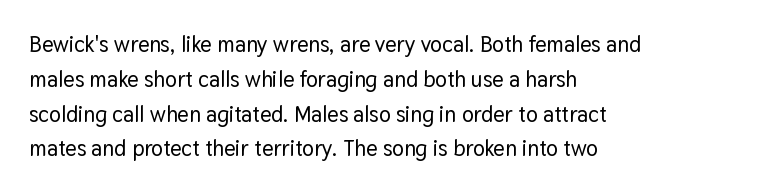
Q: Is the text italic (slanted)? A: No, it is upright.
Q: Is the text underlined? A: No.
Q: How is the paragraph aligned? A: Left-aligned.
Q: Is the spacing between letters normal or unusually wide? A: Normal.
Q: Is the spacing between lines tight, normal or loose? A: Normal.
